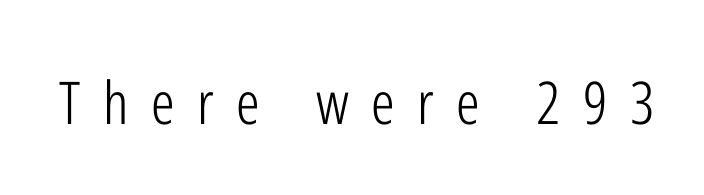
You can tell from the bare stems that sans-serif type was used. Counters stay open thanks to moderate or lighter strokes. You can tell it's not italic because the verticals are truly vertical. Note the varied advance widths — an 'i' is clearly narrower than an 'm'.
